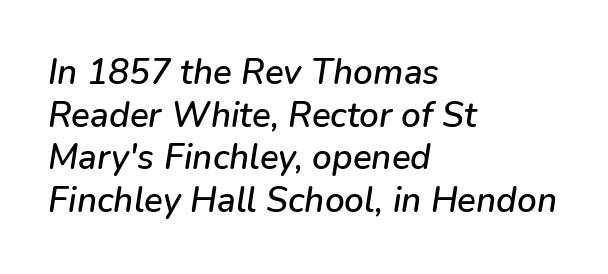
The paragraph shown leans on its left margin. Rule under the text: the space is simply empty. The rendering uses natural spacing where letterforms have individual widths. The face used here is rendered with its standard letterfit.
